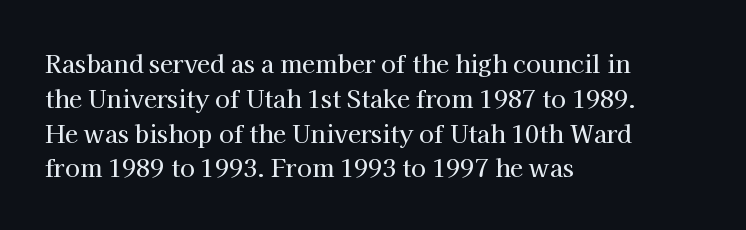
{"italic": "no", "underline": "no", "align": "left", "line_spacing": "normal", "line_spacing_ratio": 1.45, "letter_spacing": "normal", "letter_spacing_em": 0.0, "glyph_px": 24}
